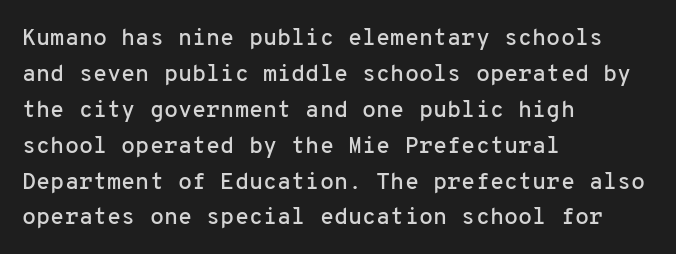
The image shows 23 px text type, upright; set left-aligned, normal line spacing (1.56x), normal letter spacing, not underlined.
